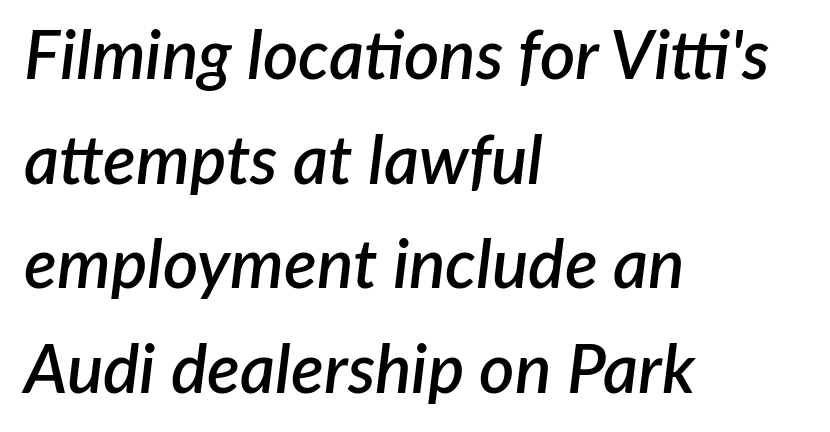
The image shows 68 px semibold type, italic (leaning right); set left-aligned, normal line spacing (1.54x), normal letter spacing, not underlined; low stroke contrast and a medium x-height.
